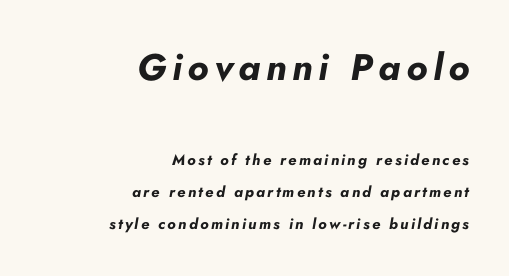
{"italic": "yes", "lean": "right", "slant_degrees": 10, "bold": "yes", "weight": "bold", "width": "normal", "stroke_contrast": "low", "x_height": "small", "monospaced": "no", "underline": "no", "align": "right", "line_spacing": "loose", "line_spacing_ratio": 2.13, "larger_block": "first", "size_ratio": 2.47, "glyph_px": 37}
